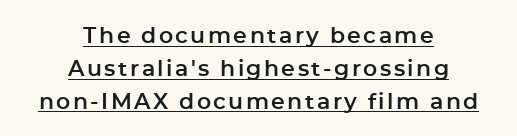
{"italic": "no", "underline": "yes", "align": "center", "line_spacing": "normal", "line_spacing_ratio": 1.49, "glyph_px": 22}
